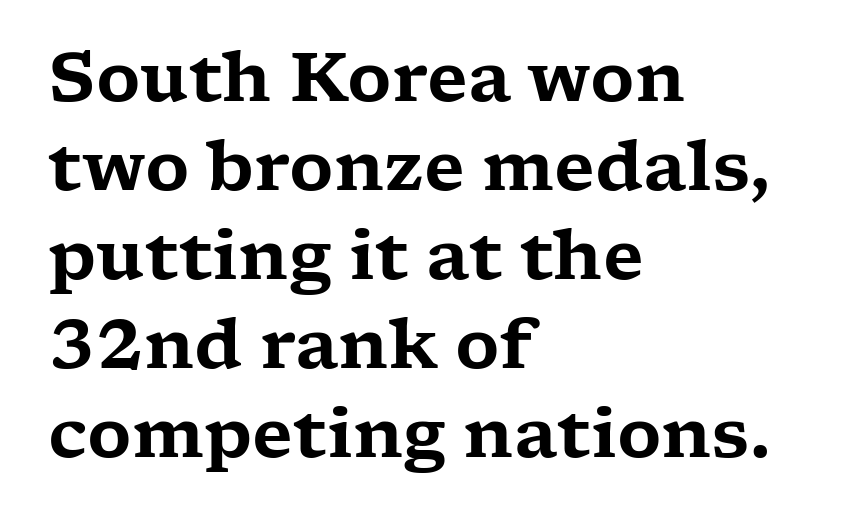
Q: Is the text italic (slanted)? A: No, it is upright.
Q: Is the typeface a serif or a sans-serif typeface? A: Serif.
Q: Is the text underlined? A: No.
Q: How is the paragraph aligned? A: Left-aligned.
Q: Is the spacing between letters normal or unusually wide? A: Normal.
Q: Is the spacing between lines tight, normal or loose? A: Normal.
Q: Width (condensed, normal, or wide)? A: Wide.
Q: Stroke contrast? A: Low.
Q: x-height? A: Medium.
Q: Monospaced? A: No.
